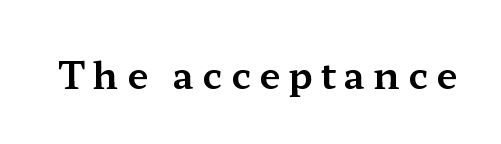
Q: Is the text italic (slanted)? A: No, it is upright.
Q: Is the typeface a serif or a sans-serif typeface? A: Serif.
Q: Is the text underlined? A: No.
Q: Is the spacing between letters normal or unusually wide? A: Unusually wide.
Q: Width (condensed, normal, or wide)? A: Wide.
Q: Stroke contrast? A: Medium.
Q: x-height? A: Medium.
Q: Monospaced? A: No.
